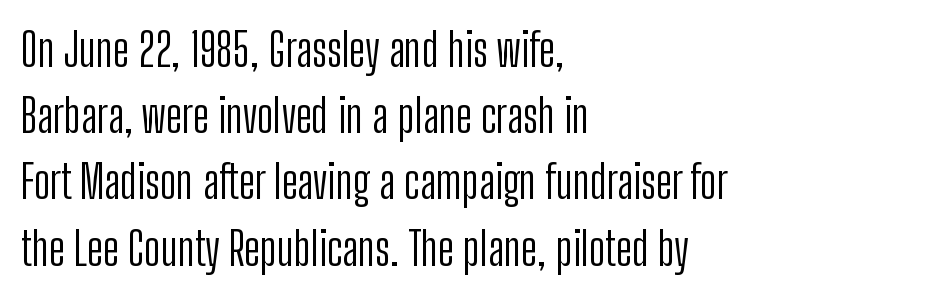
Summary of vertical rhythm: regular, with standard interline spacing. Students, note that the glyphs here touch the page at normal intervals. Descenders are the only things crossing below the line. Typeset ragged right — the left edge is the straight one. The type family on display is of the sans-serif kind. The characters are drawn with everyday or finer stroke widths.
